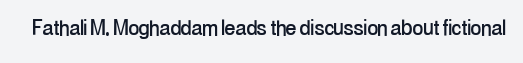
Is there any slant? The stems are plumb. Descenders are the only things crossing below the line. The line texture is even and compact thanks to regular tracking.
